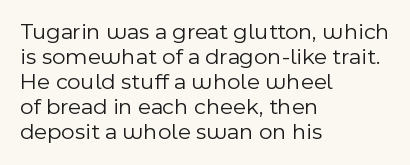
If you drew a ruler down the left edge, every line would touch it. Type without underlining. Stroke thickness stays within the range of a standard reading face or lighter. This block would grow much taller if given ordinary leading; it's compressed now. The face used here is rendered with its standard letterfit.
